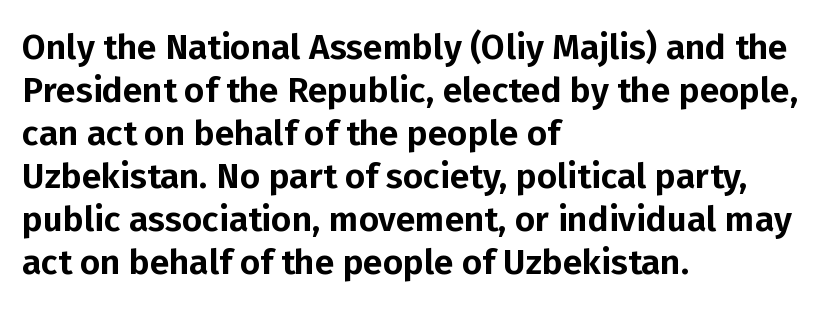
The image shows 35 px sans-serif type, upright; set left-aligned, line spacing 1.23x, normal letter spacing, not underlined; low stroke contrast and a medium x-height.
